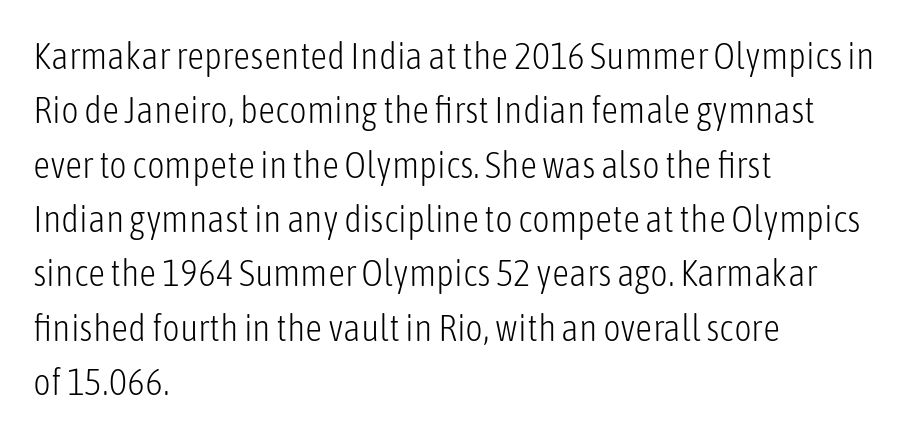
The image shows 38 px light, condensed sans-serif type, upright; set left-aligned, normal line spacing (1.43x), normal letter spacing, not underlined; low stroke contrast and a medium x-height.
